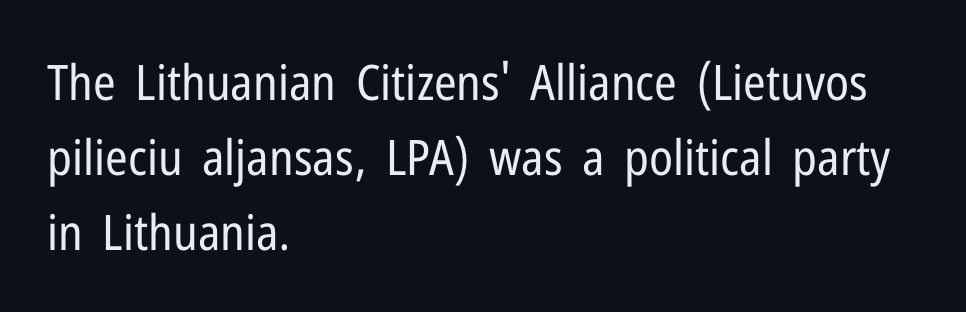
Q: Is the text bold? A: No.
Q: Is the text italic (slanted)? A: No, it is upright.
Q: Is the typeface a serif or a sans-serif typeface? A: Sans-serif.
Q: Is the text underlined? A: No.
Q: How is the paragraph aligned? A: Left-aligned.
Q: Is the spacing between letters normal or unusually wide? A: Normal.
Q: Is the spacing between lines tight, normal or loose? A: Normal.
Q: Width (condensed, normal, or wide)? A: Condensed.
Q: Stroke contrast? A: Low.
Q: x-height? A: Medium.
Q: Monospaced? A: No.
